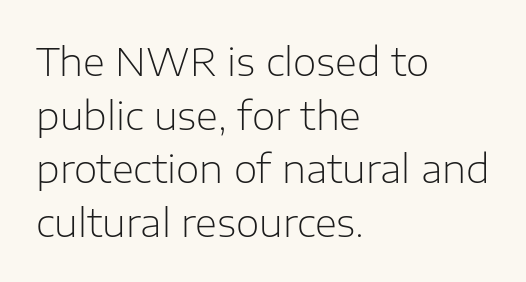
The image shows 38 px light sans-serif type, upright; set left-aligned, normal line spacing (1.41x), normal letter spacing, not underlined; low stroke contrast and a medium x-height.
